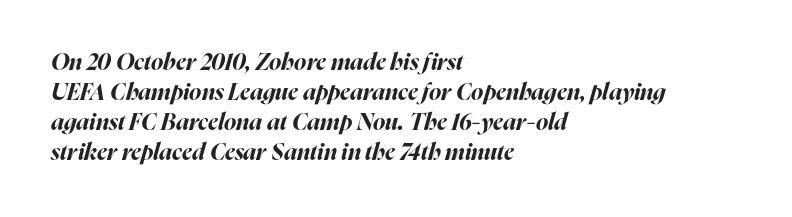
The image shows 23 px bold type, italic (leaning right); set left-aligned, normal line spacing (1.31x), normal letter spacing, not underlined.
